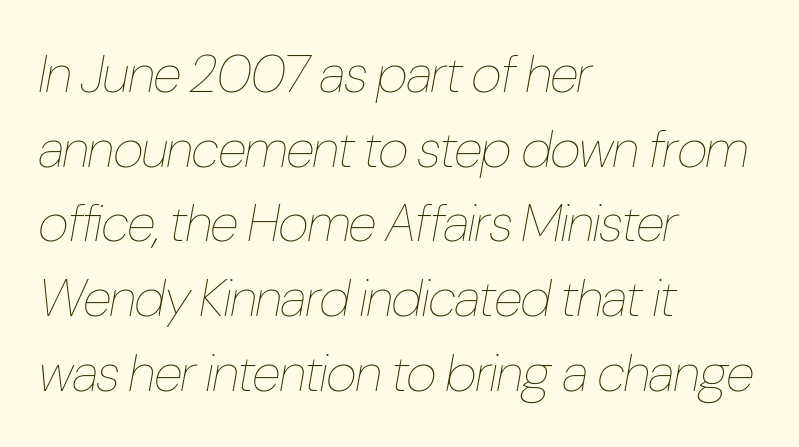
Ink coverage per letter is moderate at most. If you drew a ruler down the left edge, every line would touch it. A typesetter would call this zero additional tracking. You could not count columns in this text — the font is proportionally spaced. This sample keeps an unexceptional amount of space between lines.
